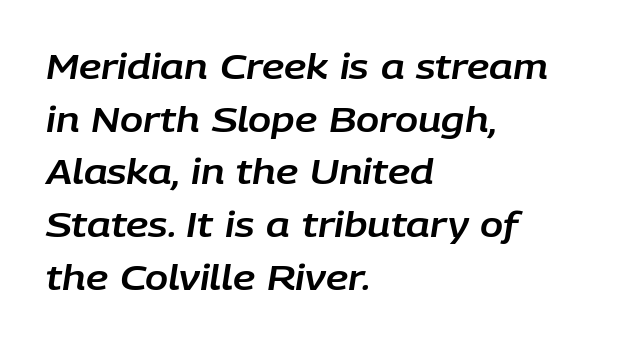
How are the letters spaced? Ordinarily, with no added tracking. Each letter keeps its own natural width here, so spacing adapts to shape. Check under the words: just untouched page. Reading down the block, your eye returns to a fixed left position each line.
